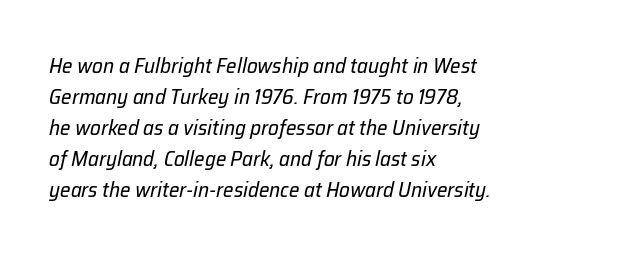
Q: Is the text bold? A: No.
Q: Is the text italic (slanted)? A: Yes, it leans right by about 12 degrees.
Q: Is the text underlined? A: No.
Q: How is the paragraph aligned? A: Left-aligned.
Q: Is the spacing between letters normal or unusually wide? A: Normal.
Q: Is the spacing between lines tight, normal or loose? A: Normal.
